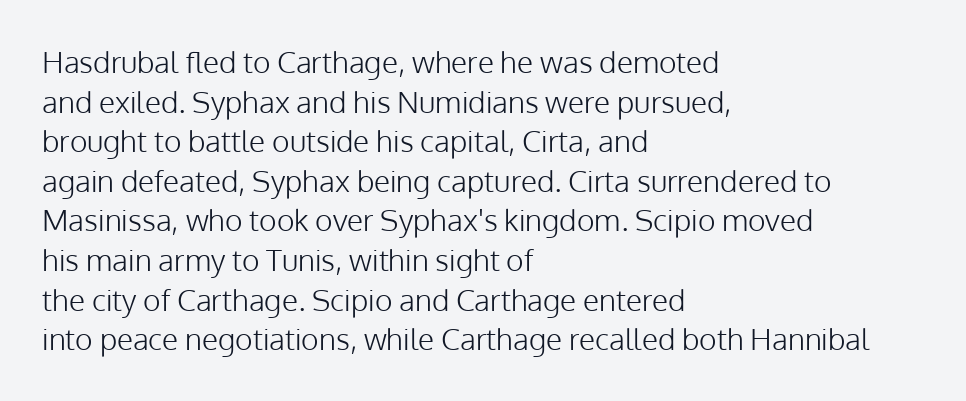
{"serif": "no", "italic": "no", "bold": "no", "weight": "light", "width": "normal", "stroke_contrast": "low", "x_height": "medium", "monospaced": "no", "underline": "no", "align": "left", "line_spacing": "normal", "line_spacing_ratio": 1.32, "letter_spacing": "normal", "letter_spacing_em": 0.0, "glyph_px": 30}
